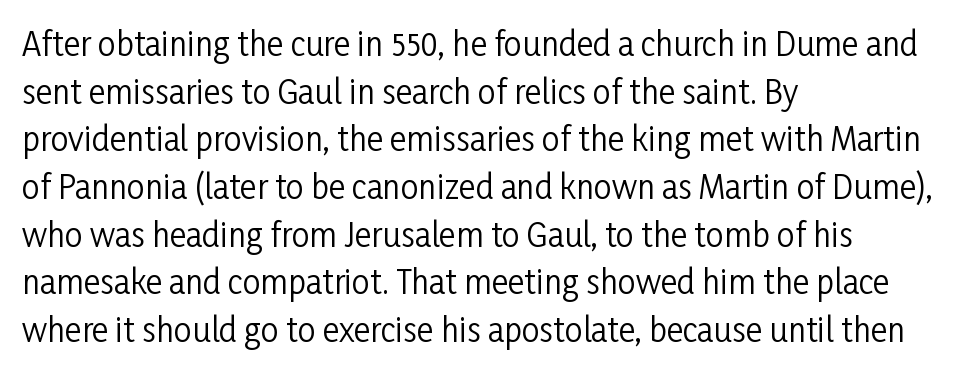
The image shows 32 px regular-weight, condensed sans-serif type, upright; set left-aligned, normal line spacing (1.49x), normal letter spacing, not underlined; low stroke contrast and a medium x-height.
